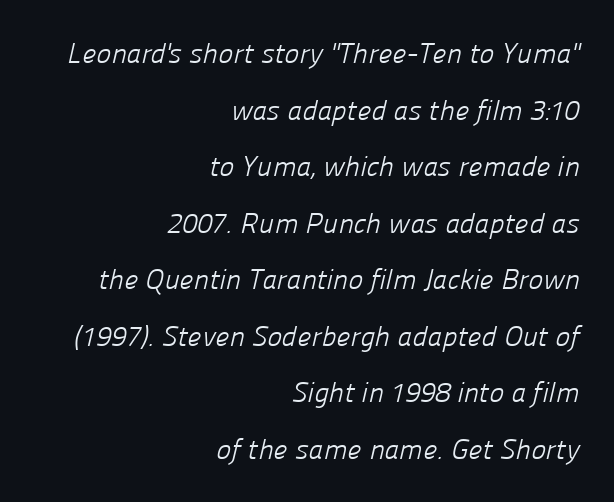
Is the stroke heavy? The answer is a plain regular-or-lighter. The rendering shows plain stroke endings on the letterforms — a sans-serif design. Here the glyphs are tracked normally, forming tight word shapes. Do the characters align in a grid? No, the font is proportional. Check the space under the baseline: it is left empty. Alignment: flush right.
